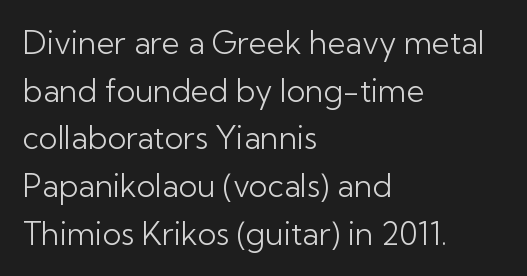
Has an underline been added? It has not. Is the type heavy? It reads as light-to-regular instead. Students, note that the glyphs here touch the page at normal intervals. The type sits square on the baseline with zero lean.
